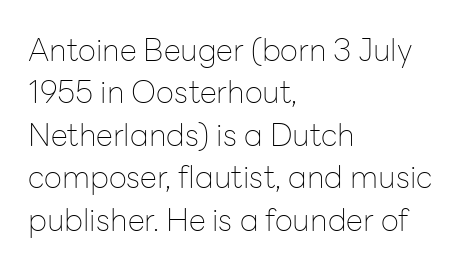
Q: Is the text bold? A: No.
Q: Is the text italic (slanted)? A: No, it is upright.
Q: Is the typeface a serif or a sans-serif typeface? A: Sans-serif.
Q: Is the text underlined? A: No.
Q: How is the paragraph aligned? A: Left-aligned.
Q: Is the spacing between letters normal or unusually wide? A: Normal.
Q: Is the spacing between lines tight, normal or loose? A: Normal.
Q: Width (condensed, normal, or wide)? A: Normal.
Q: Stroke contrast? A: Low.
Q: x-height? A: Medium.
Q: Monospaced? A: No.
